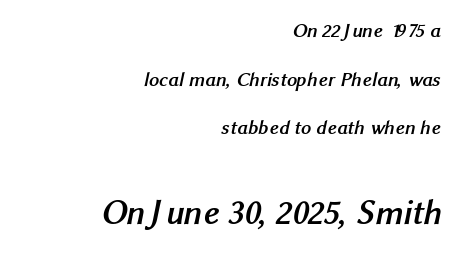
{"serif": "no", "bold": "yes", "weight": "semibold", "width": "normal", "stroke_contrast": "medium", "x_height": "medium", "monospaced": "no", "underline": "no", "align": "right", "line_spacing": "loose", "line_spacing_ratio": 2.43, "letter_spacing": "normal", "letter_spacing_em": 0.0, "larger_block": "second", "size_ratio": 1.75, "glyph_px": 35}
